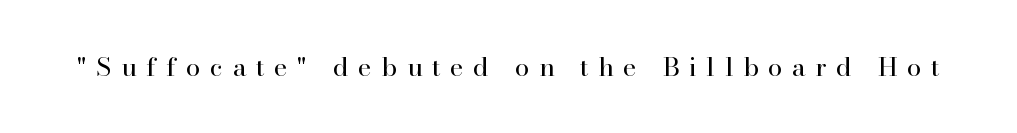
The image shows 26 px text type, upright; set unusually wide letter spacing (+0.37 em), not underlined.
